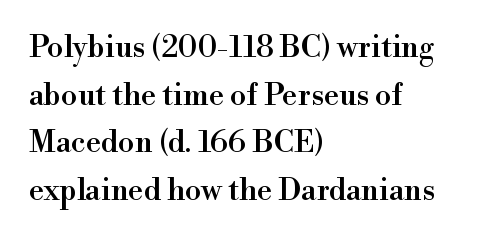
{"serif": "yes", "italic": "no", "width": "normal", "x_height": "small", "monospaced": "no", "underline": "no", "align": "left", "line_spacing": "normal", "line_spacing_ratio": 1.59, "letter_spacing": "normal", "letter_spacing_em": 0.0, "glyph_px": 30}
